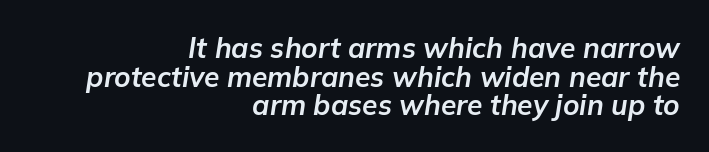
The image shows 28 px bold type, italic (leaning right); set right-aligned, tight line spacing (1.02x), normal letter spacing, not underlined; low stroke contrast and a medium x-height.
